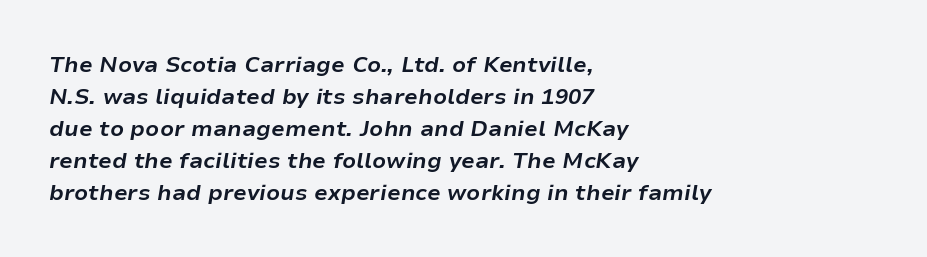
The glyphs have the mass of a bold cut. The lines are quadded left. Here the glyphs are tracked normally, forming tight word shapes. Quick note: interline space is typical.
